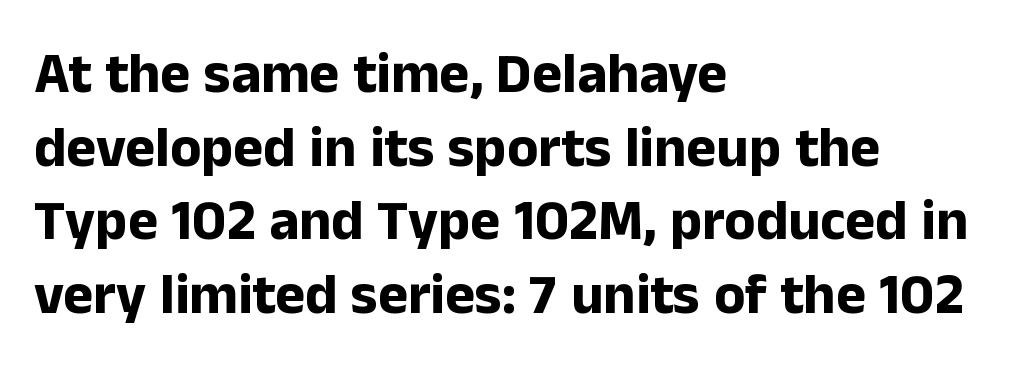
Q: Is the text bold? A: Yes.
Q: Is the text italic (slanted)? A: No, it is upright.
Q: Is the typeface a serif or a sans-serif typeface? A: Sans-serif.
Q: Is the text underlined? A: No.
Q: How is the paragraph aligned? A: Left-aligned.
Q: Is the spacing between letters normal or unusually wide? A: Normal.
Q: Is the spacing between lines tight, normal or loose? A: Normal.
Q: Width (condensed, normal, or wide)? A: Normal.
Q: Stroke contrast? A: Low.
Q: x-height? A: Medium.
Q: Monospaced? A: No.
